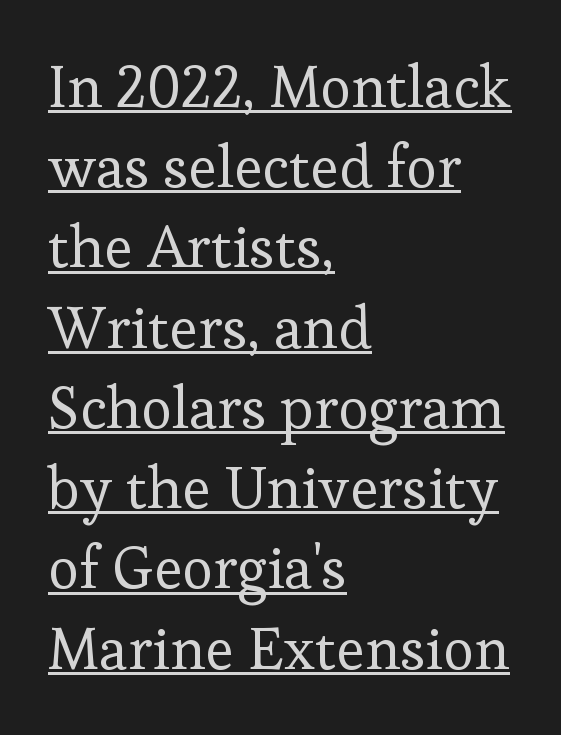
The image shows 59 px regular-weight serif type, upright; set left-aligned, normal line spacing (1.36x), normal letter spacing, underlined; low stroke contrast and a medium x-height.
